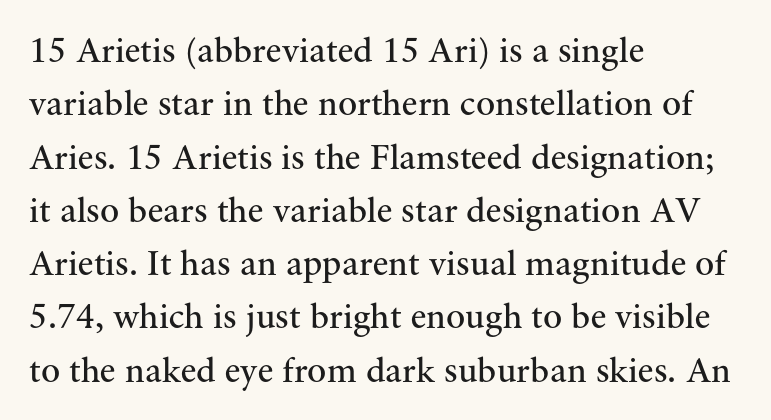
{"serif": "yes", "italic": "no", "bold": "no", "weight": "regular", "width": "normal", "stroke_contrast": "medium", "x_height": "small", "monospaced": "no", "underline": "no", "align": "left", "line_spacing": "normal", "line_spacing_ratio": 1.48, "letter_spacing": "normal", "letter_spacing_em": 0.0, "glyph_px": 36}
